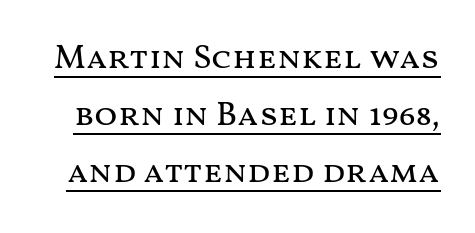
A quiet, ordinary-to-light weight characterises the typeface. Each letter keeps its own natural width here, so spacing adapts to shape. Glyph-to-glyph distance matches everyday printed text. Check the space under the baseline: a stroke is drawn there. Notice how descenders clear the ascenders below comfortably — that's standard leading.
